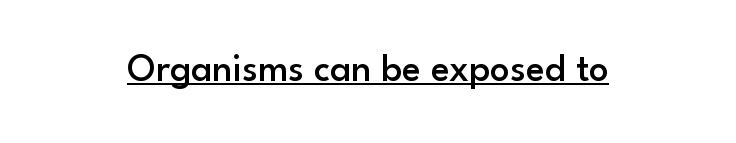
The strokes are fattened partway — semibold, not bold. Regarding serifs, this sample does without them. The words here are underlined. The typography opts for an upright posture over an oblique one.
